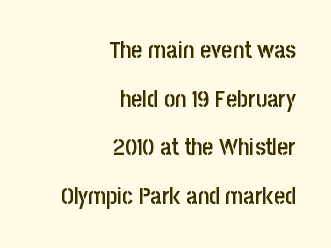
Nope, not italic — everything's standing straight. The passage shown stacks its lines with a broad gap. Standard letterfit; no display-style spreading of the glyphs. The passage shown is not underscored anywhere.
